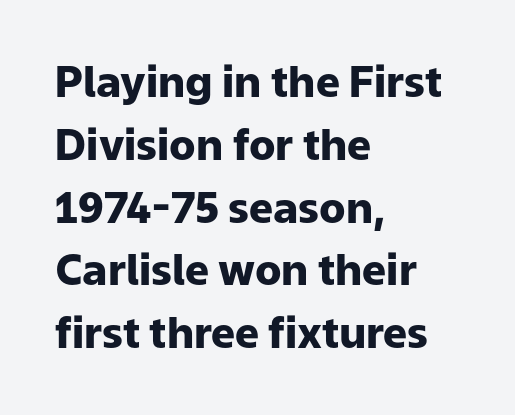
The passage shown is typed in a proportional face where columns would drift. Reading down the block, your eye returns to a fixed left position each line. The space between consecutive lines is moderate. How are the letters spaced? Ordinarily, with no added tracking. Serif or sans? Sans — the stroke terminals are bare. Has an underline been added? It has not.
